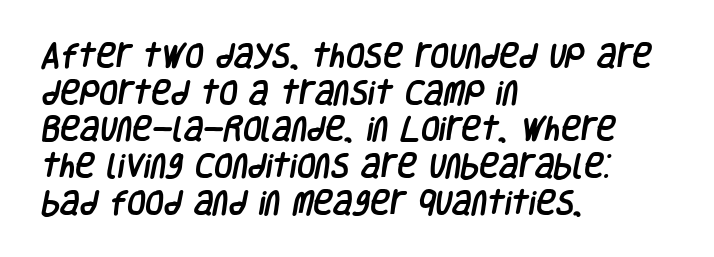
The area under the type is left untouched. Line beginnings align vertically; line endings do not. Each new line begins a customary step beneath the previous one. Nothing unusual about the tracking: characters are spaced as the font intends.
